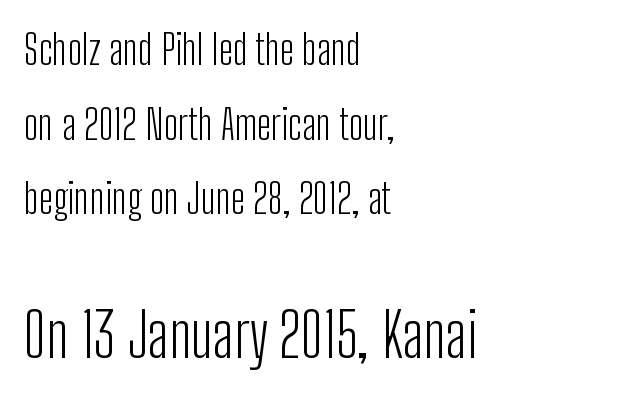
The image shows 61 px light, condensed sans-serif type, upright; set left-aligned, line spacing 1.82x, normal letter spacing, not underlined; the second (bottom) block is 1.49x larger; low stroke contrast and a medium x-height.
